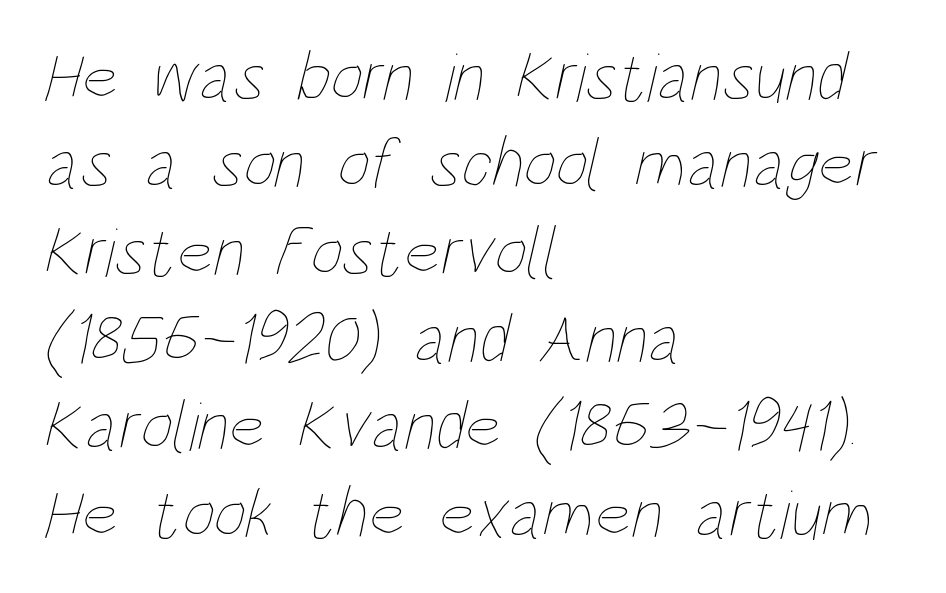
The passage shown is not bold in any degree. These lines are rendered in a variable-pitch font. Short note: letters normally spaced. The passage is arranged the way most books set body copy — flush left. Glance below the letters and you will spot only blank space.
